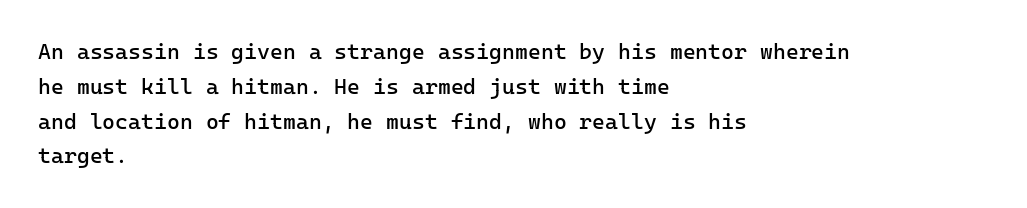
The image shows 22 px text type, upright; set left-aligned, normal line spacing (1.58x), normal letter spacing, not underlined.
